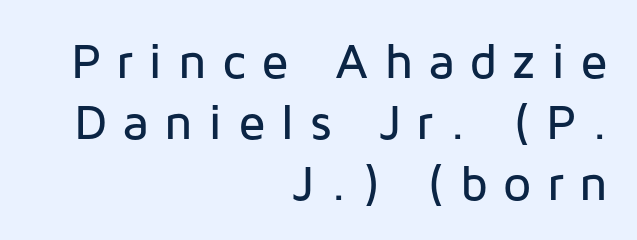
Q: Is the text italic (slanted)? A: No, it is upright.
Q: Is the typeface a serif or a sans-serif typeface? A: Sans-serif.
Q: Is the text underlined? A: No.
Q: How is the paragraph aligned? A: Right-aligned.
Q: Is the spacing between letters normal or unusually wide? A: Unusually wide.
Q: Width (condensed, normal, or wide)? A: Normal.
Q: Stroke contrast? A: Low.
Q: x-height? A: Medium.
Q: Monospaced? A: No.
